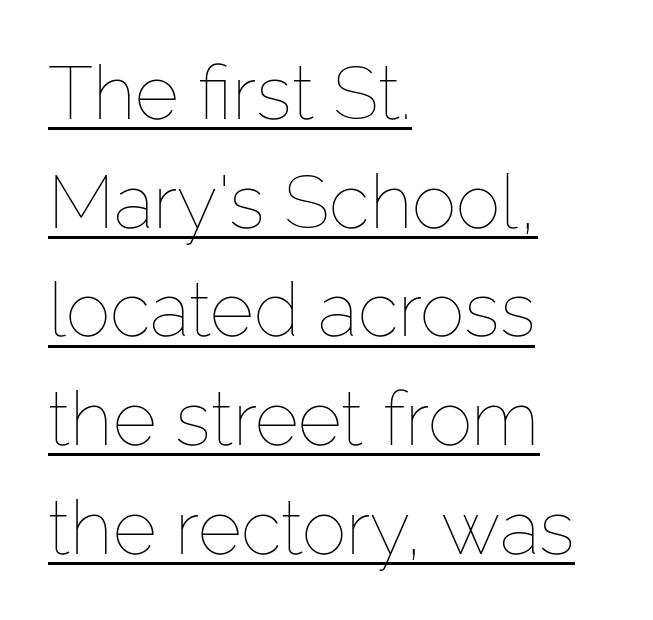
The image shows 75 px thin type, upright; set left-aligned, normal line spacing (1.45x), normal letter spacing, underlined; low stroke contrast and a medium x-height.
